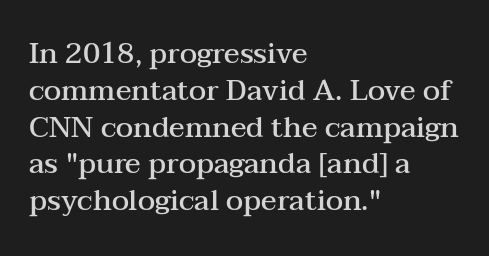
Q: Is the text bold? A: Semi-bold.
Q: Is the text italic (slanted)? A: No, it is upright.
Q: Is the typeface a serif or a sans-serif typeface? A: Serif.
Q: Is the text underlined? A: No.
Q: How is the paragraph aligned? A: Left-aligned.
Q: Is the spacing between letters normal or unusually wide? A: Normal.
Q: Is the spacing between lines tight, normal or loose? A: Normal.
Q: Width (condensed, normal, or wide)? A: Wide.
Q: Stroke contrast? A: Medium.
Q: x-height? A: Medium.
Q: Monospaced? A: No.
